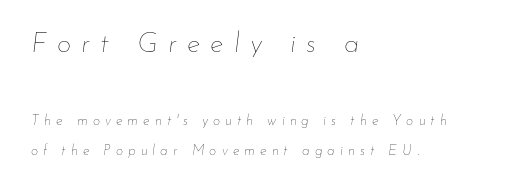
{"italic": "yes", "lean": "right", "slant_degrees": 7, "bold": "no", "weight": "thin", "width": "normal", "stroke_contrast": "low", "x_height": "small", "monospaced": "no", "underline": "no", "align": "left", "line_spacing": "loose", "line_spacing_ratio": 2.15, "letter_spacing": "wide", "letter_spacing_em": 0.36, "larger_block": "first", "size_ratio": 2.0, "glyph_px": 28}
